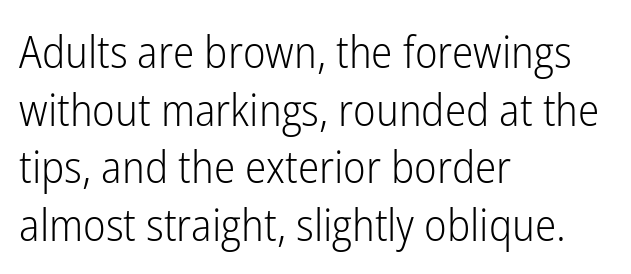
{"serif": "no", "italic": "no", "bold": "no", "weight": "light", "width": "condensed", "stroke_contrast": "low", "x_height": "medium", "monospaced": "no", "underline": "no", "align": "left", "line_spacing": "normal", "line_spacing_ratio": 1.28, "letter_spacing": "normal", "letter_spacing_em": 0.0, "glyph_px": 45}
